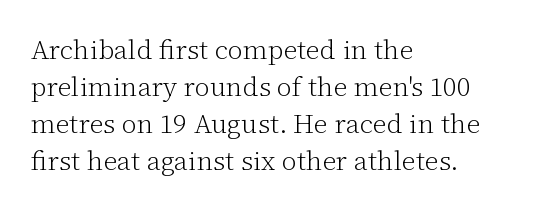
Reading down the block, your eye returns to a fixed left position each line. Tall strokes in this sample are plumb rather than angled. The rendering uses a moderate line-height, typical for paragraphs. This is not heavy type; no bold has been used. Any mark beneath the type? The region is blank. Each word holds together tightly as a unit, with standard inter-letter gaps.
